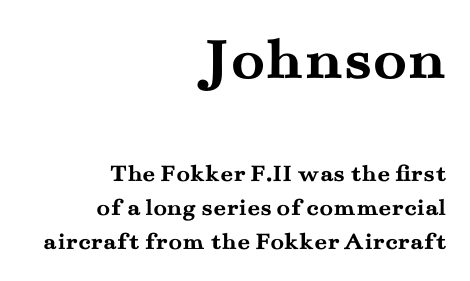
The image shows 62 px semibold, wide serif type, upright; set right-aligned, normal line spacing (1.37x), normal letter spacing, not underlined; the first (top) block is 2.48x larger; medium stroke contrast and a small x-height.
